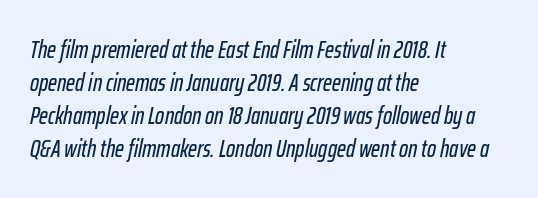
Q: Is the text italic (slanted)? A: Yes, it leans right by about 12 degrees.
Q: Is the text underlined? A: No.
Q: How is the paragraph aligned? A: Left-aligned.
Q: Is the spacing between letters normal or unusually wide? A: Normal.
Q: Is the spacing between lines tight, normal or loose? A: Normal.
